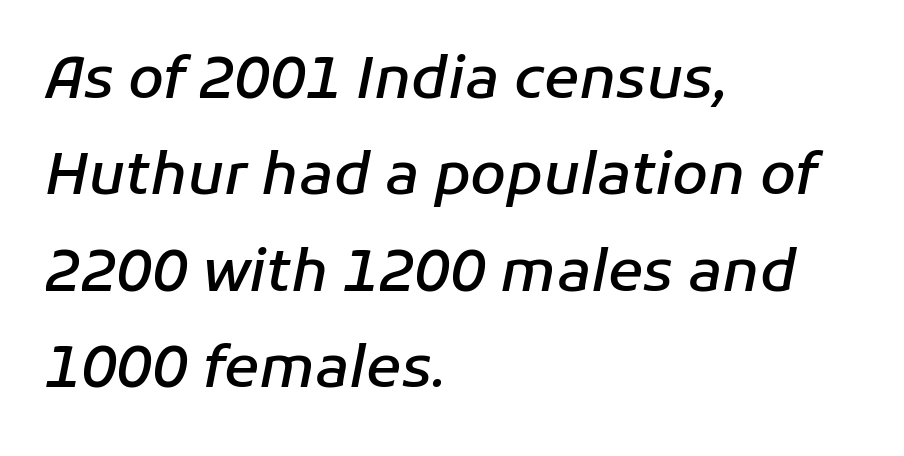
Q: Is the text bold? A: Semi-bold.
Q: Is the text italic (slanted)? A: Yes, it leans right by about 11 degrees.
Q: Is the text underlined? A: No.
Q: How is the paragraph aligned? A: Left-aligned.
Q: Is the spacing between letters normal or unusually wide? A: Normal.
Q: Is the spacing between lines tight, normal or loose? A: Normal.
Q: Width (condensed, normal, or wide)? A: Normal.
Q: Stroke contrast? A: Low.
Q: x-height? A: Medium.
Q: Monospaced? A: No.
